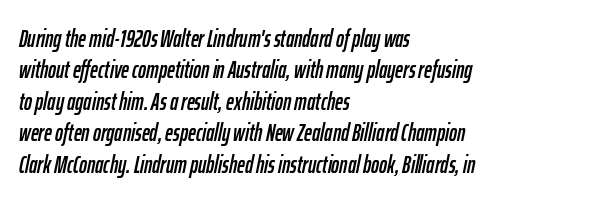
{"italic": "yes", "lean": "right", "slant_degrees": 12, "underline": "no", "align": "left", "line_spacing": "normal", "line_spacing_ratio": 1.31, "letter_spacing": "normal", "letter_spacing_em": 0.0, "glyph_px": 24}
